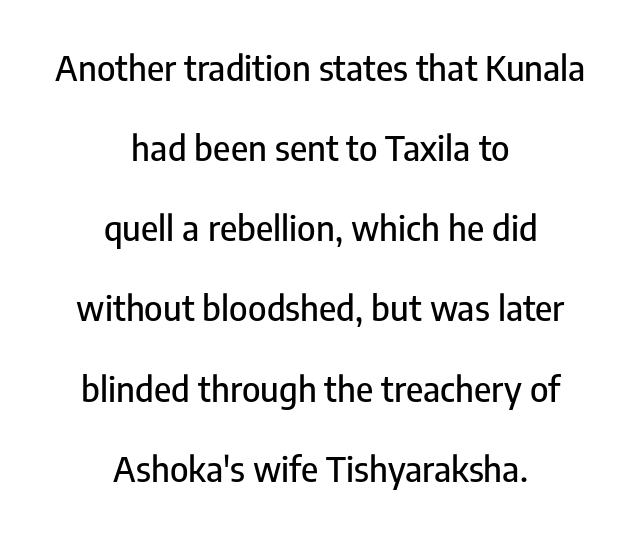
This rendering uses center alignment, leaving both contours irregular but symmetric. Nope, not italic — everything's standing straight. This sample trades compactness for vertical openness between lines. No word sits above an underline.
